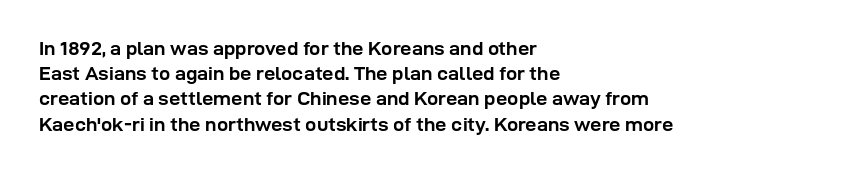
{"italic": "no", "bold": "yes", "underline": "no", "align": "left", "line_spacing": "normal", "line_spacing_ratio": 1.26, "letter_spacing": "normal", "letter_spacing_em": 0.0, "glyph_px": 20}
